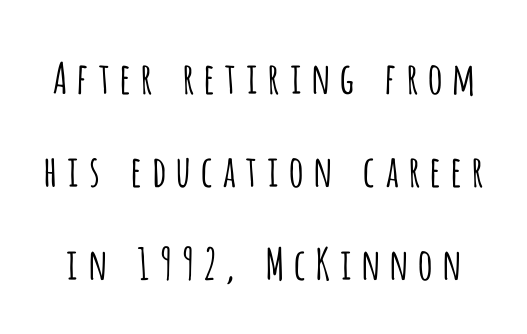
{"serif": "no", "italic": "no", "bold": "no", "weight": "light", "width": "condensed", "stroke_contrast": "low", "x_height": "large", "monospaced": "no", "underline": "no", "line_spacing": "loose", "line_spacing_ratio": 2.16, "glyph_px": 43}
